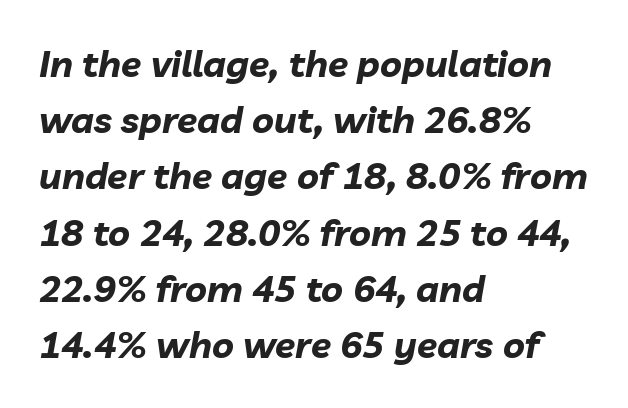
Q: Is the text bold? A: Yes.
Q: Is the text italic (slanted)? A: Yes, it leans right by about 10 degrees.
Q: Is the text underlined? A: No.
Q: How is the paragraph aligned? A: Left-aligned.
Q: Is the spacing between letters normal or unusually wide? A: Normal.
Q: Is the spacing between lines tight, normal or loose? A: Normal.
Q: Width (condensed, normal, or wide)? A: Normal.
Q: Stroke contrast? A: Low.
Q: x-height? A: Medium.
Q: Monospaced? A: No.
